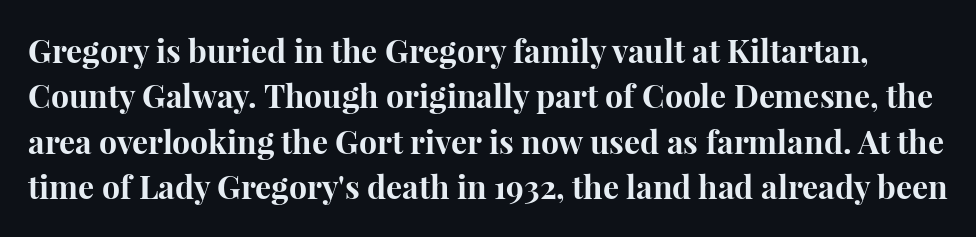
The passage shown is emphatically bold. The letters stand straight up with perfectly vertical stems. Observe the ordinary spacing: letters are neighbours, not strangers. This sample has the flowing, uneven cadence of proportional lettering.
